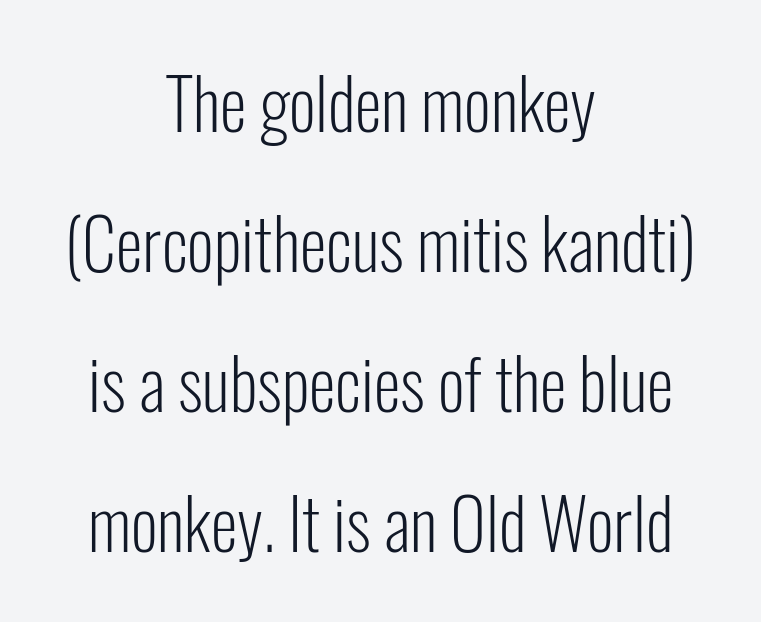
The baseline area is clear. The lines are quadded center. Designer's note — italics off, roman on. Is there much room between lines? Yes — plenty of vertical air separates them. Here the designer chose a conventional face with non-uniform glyph widths. Is the type heavy? It reads as light-to-regular instead.
